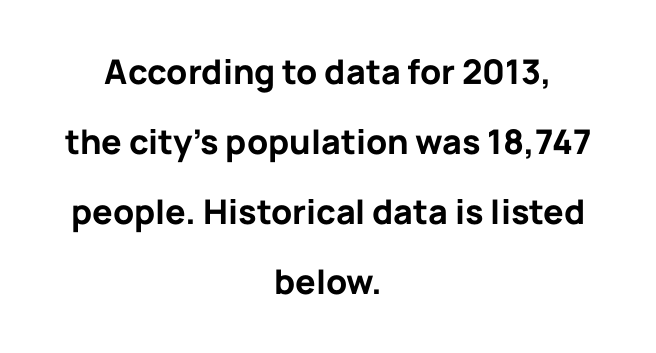
The image shows 34 px bold sans-serif type, upright; set centered, loose line spacing (2.06x), normal letter spacing, not underlined; low stroke contrast and a medium x-height.
